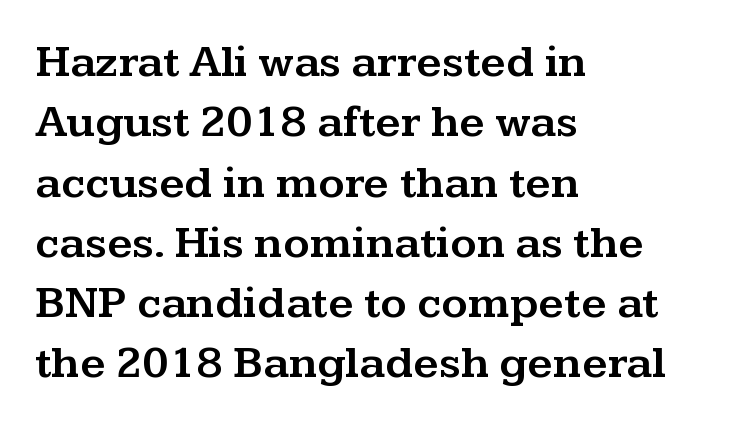
{"serif": "yes", "italic": "no", "width": "wide", "stroke_contrast": "medium", "x_height": "medium", "monospaced": "no", "underline": "no", "align": "left", "line_spacing": "normal", "line_spacing_ratio": 1.34, "letter_spacing": "normal", "letter_spacing_em": 0.0, "glyph_px": 45}
